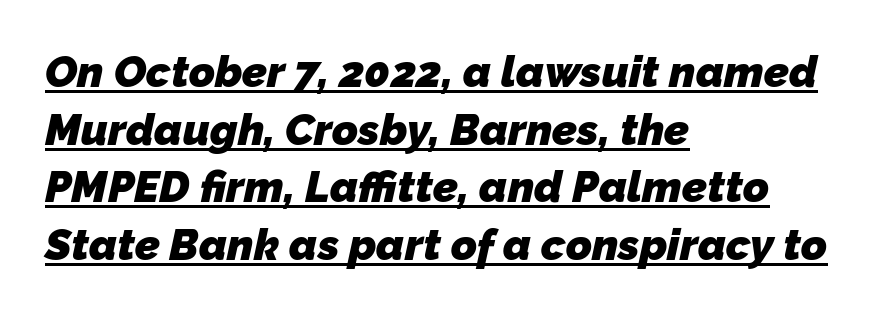
Q: Is the text bold? A: Yes.
Q: Is the typeface a serif or a sans-serif typeface? A: Sans-serif.
Q: Is the text underlined? A: Yes.
Q: How is the paragraph aligned? A: Left-aligned.
Q: Is the spacing between letters normal or unusually wide? A: Normal.
Q: Is the spacing between lines tight, normal or loose? A: Normal.
Q: Width (condensed, normal, or wide)? A: Normal.
Q: Stroke contrast? A: Low.
Q: x-height? A: Medium.
Q: Monospaced? A: No.
